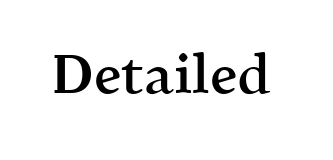
The image shows 55 px semibold serif type, upright; set normal letter spacing, not underlined; a medium x-height.
